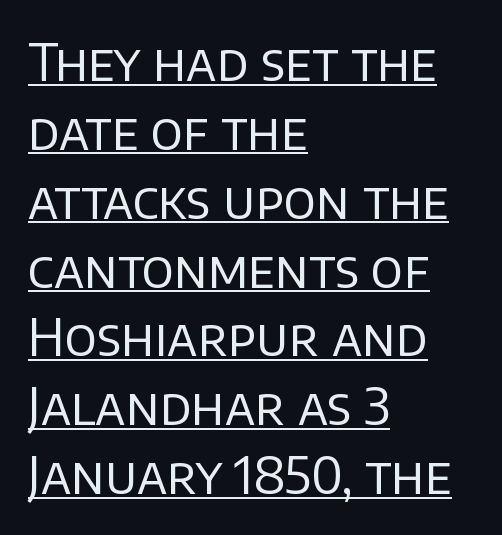
The image shows 51 px regular-weight sans-serif type, upright; set left-aligned, normal line spacing (1.35x), normal letter spacing, underlined; low stroke contrast and a large x-height.
